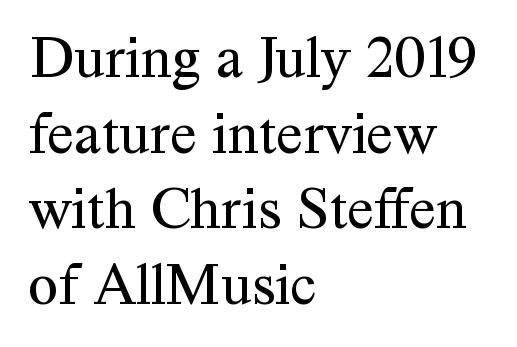
Letterform terminals end in serifs throughout the passage. Tracking value appears to be zero — textbook default spacing. Character widths vary here, with narrow letters taking less room than wide ones. Each stroke keeps to a modest, everyday thickness or less. The lettering stays uniformly vertical, giving the passage a roman look. The ragged edge is on the right, which tells us the setting is flush left.
